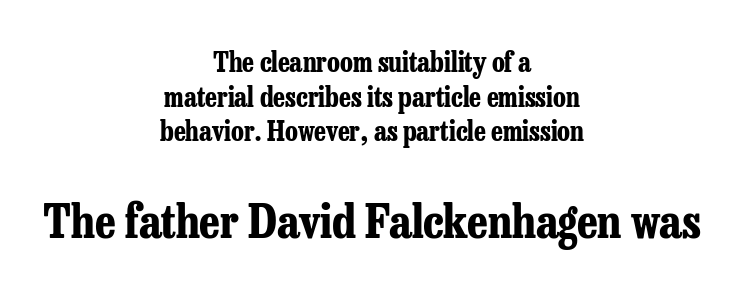
Q: Is the text bold? A: Yes.
Q: Is the text italic (slanted)? A: No, it is upright.
Q: Is the typeface a serif or a sans-serif typeface? A: Serif.
Q: Is the text underlined? A: No.
Q: How is the paragraph aligned? A: Centered.
Q: Is the spacing between letters normal or unusually wide? A: Normal.
Q: Is the spacing between lines tight, normal or loose? A: Normal.
Q: Which block of text is set in a larger size, the first (top) or the second (bottom)? A: The second (bottom) one.
Q: Width (condensed, normal, or wide)? A: Condensed.
Q: Stroke contrast? A: Low.
Q: x-height? A: Medium.
Q: Monospaced? A: No.
